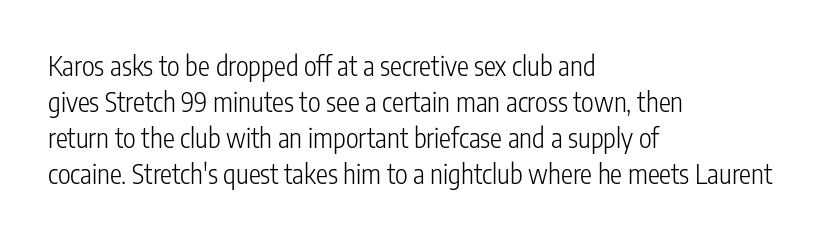
{"italic": "no", "bold": "no", "underline": "no", "align": "left", "line_spacing": "normal", "line_spacing_ratio": 1.33, "letter_spacing": "normal", "letter_spacing_em": 0.0, "glyph_px": 27}
